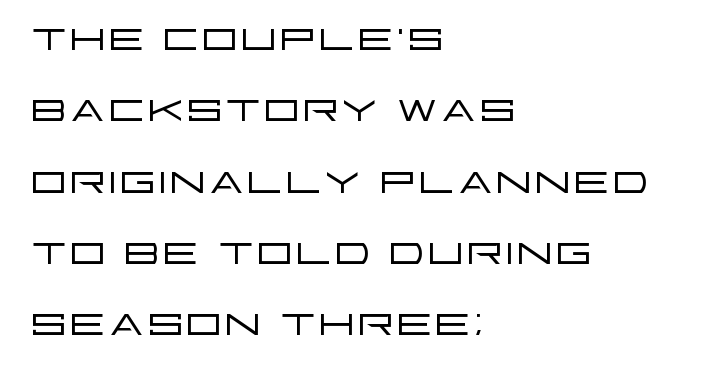
Q: Is the text bold? A: No.
Q: Is the text italic (slanted)? A: No, it is upright.
Q: Is the typeface a serif or a sans-serif typeface? A: Sans-serif.
Q: Is the text underlined? A: No.
Q: How is the paragraph aligned? A: Left-aligned.
Q: Is the spacing between letters normal or unusually wide? A: Normal.
Q: Width (condensed, normal, or wide)? A: Wide.
Q: Stroke contrast? A: Low.
Q: x-height? A: Large.
Q: Monospaced? A: No.
